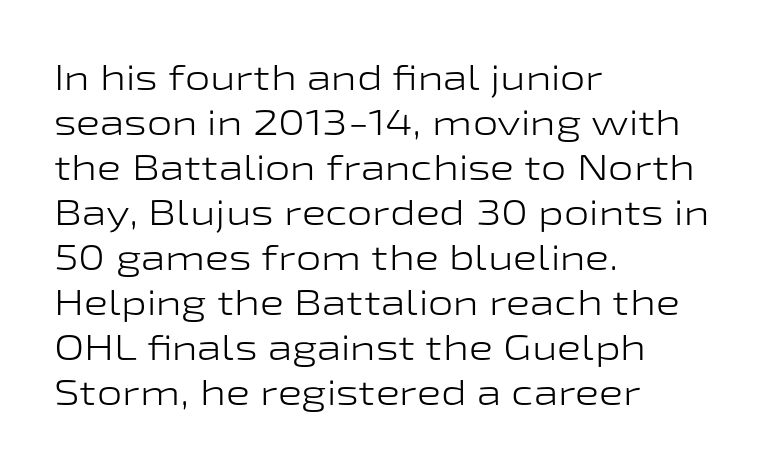
Q: Is the text bold? A: No.
Q: Is the text italic (slanted)? A: No, it is upright.
Q: Is the typeface a serif or a sans-serif typeface? A: Sans-serif.
Q: Is the text underlined? A: No.
Q: How is the paragraph aligned? A: Left-aligned.
Q: Is the spacing between letters normal or unusually wide? A: Normal.
Q: Is the spacing between lines tight, normal or loose? A: Normal.
Q: Width (condensed, normal, or wide)? A: Wide.
Q: Stroke contrast? A: Low.
Q: x-height? A: Medium.
Q: Monospaced? A: No.
